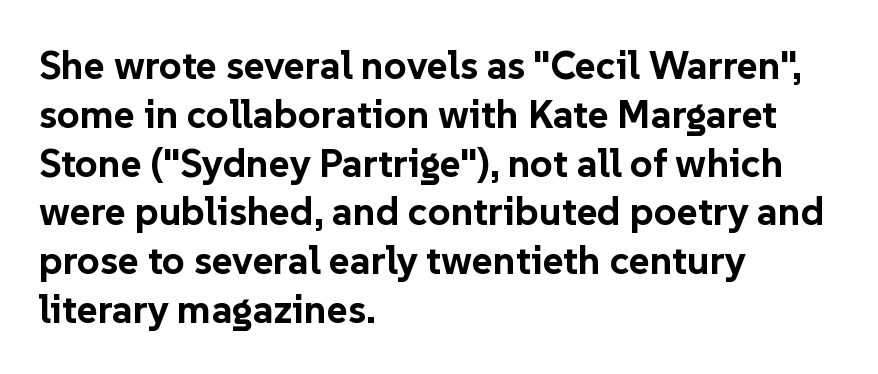
The image shows 40 px bold sans-serif type, upright; set left-aligned, line spacing 1.22x, normal letter spacing, not underlined; low stroke contrast and a medium x-height.
